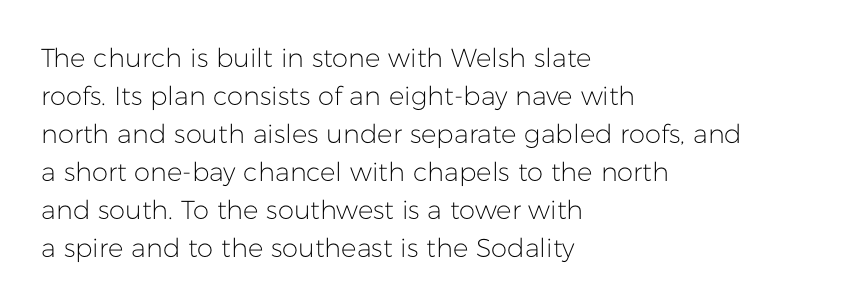
Q: Is the text bold? A: No.
Q: Is the text italic (slanted)? A: No, it is upright.
Q: Is the text underlined? A: No.
Q: How is the paragraph aligned? A: Left-aligned.
Q: Is the spacing between letters normal or unusually wide? A: Normal.
Q: Is the spacing between lines tight, normal or loose? A: Normal.
